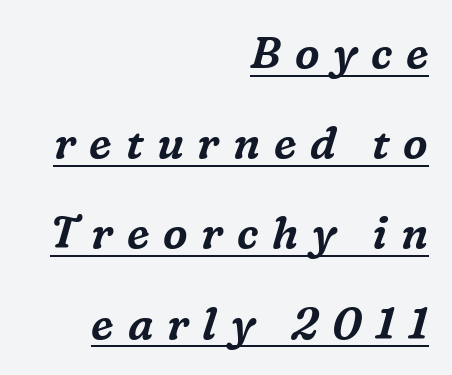
Q: Is the text italic (slanted)? A: Yes, it leans right by about 16 degrees.
Q: Is the typeface a serif or a sans-serif typeface? A: Serif.
Q: Is the text underlined? A: Yes.
Q: How is the paragraph aligned? A: Right-aligned.
Q: Is the spacing between letters normal or unusually wide? A: Unusually wide.
Q: Is the spacing between lines tight, normal or loose? A: Loose.
Q: Width (condensed, normal, or wide)? A: Normal.
Q: Stroke contrast? A: Medium.
Q: x-height? A: Medium.
Q: Monospaced? A: No.
